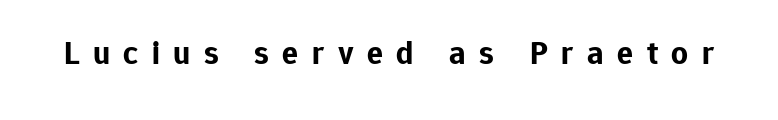
Q: Is the text bold? A: Yes.
Q: Is the text italic (slanted)? A: No, it is upright.
Q: Is the typeface a serif or a sans-serif typeface? A: Sans-serif.
Q: Is the text underlined? A: No.
Q: Is the spacing between letters normal or unusually wide? A: Unusually wide.
Q: Width (condensed, normal, or wide)? A: Normal.
Q: Stroke contrast? A: Low.
Q: x-height? A: Medium.
Q: Monospaced? A: No.
